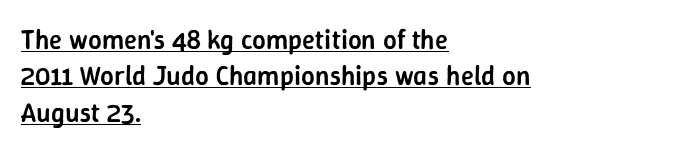
Q: Is the text bold? A: Semi-bold.
Q: Is the text italic (slanted)? A: No, it is upright.
Q: Is the text underlined? A: Yes.
Q: How is the paragraph aligned? A: Left-aligned.
Q: Is the spacing between letters normal or unusually wide? A: Normal.
Q: Is the spacing between lines tight, normal or loose? A: Normal.
